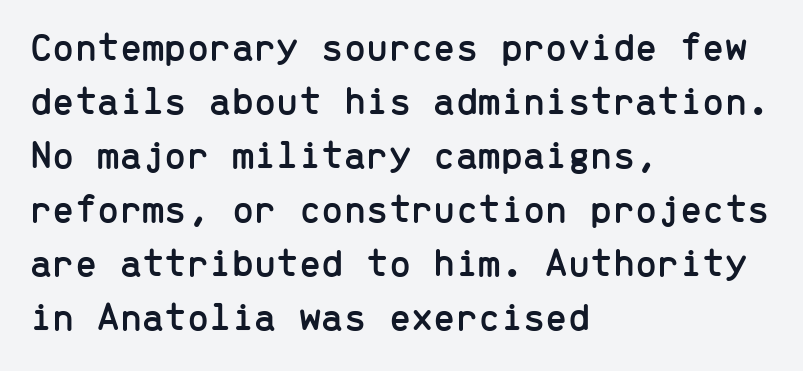
Glyph-to-glyph distance matches everyday printed text. The rendering uses a moderate line-height, typical for paragraphs. A typesetter would label this face a sans. Note the uniform advance width — an 'i' takes as much space as an 'm'.
